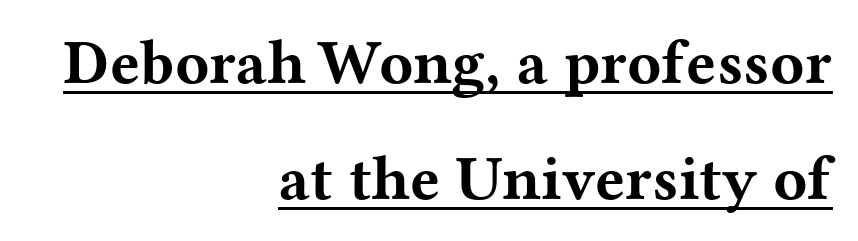
The paragraph has a hard right edge and a soft left edge. Note the varied advance widths — an 'i' is clearly narrower than an 'm'. Has an underline been added? It has. Check where the strokes stop: tiny serifs finish them off. Posture: vertical. Each glyph is drawn with heavy, bold strokes.
